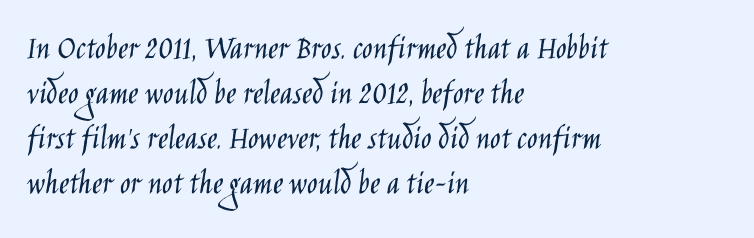
Anything drawn beneath the words? Only blank space. Type style note: lacks serifs. Character widths vary here, with narrow letters taking less room than wide ones. Compared with a centered layout, this one pins lines to the left instead. Nothing unusual about the tracking: characters are spaced as the font intends.
